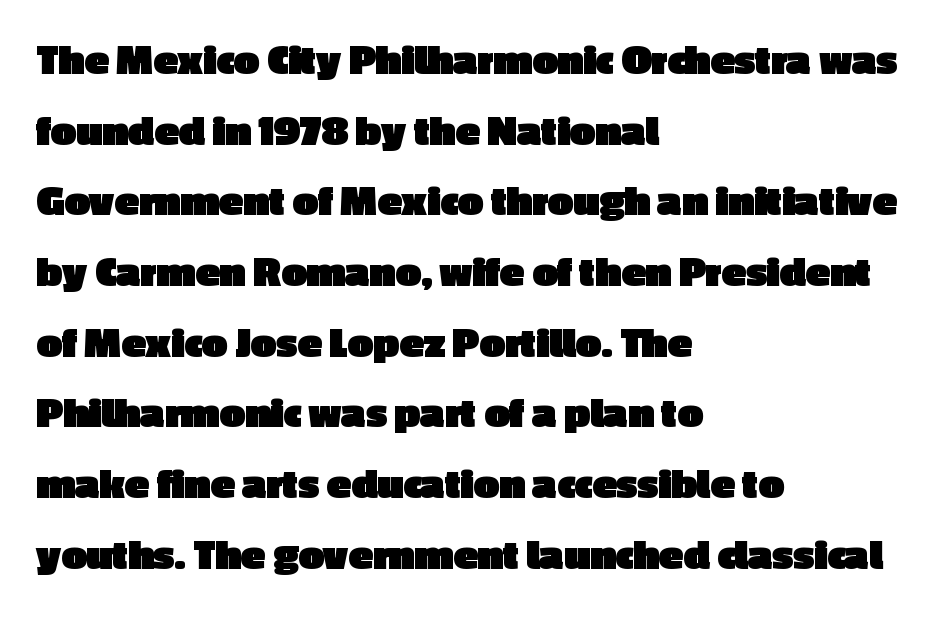
No italicization has been applied; the sample stays upright. The rendering anchors every line to the left-hand side. Rows of type keep a routine distance in the vertical direction. Bold? Absolutely — the strokes are thick and heavy. Font category for this specimen: sans-serif.
